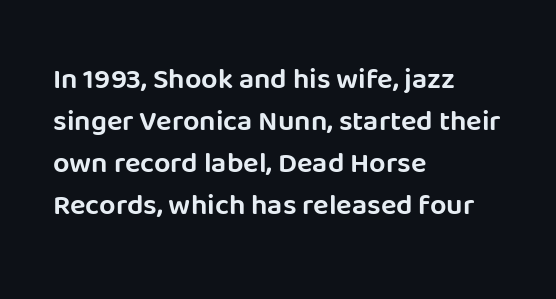
{"serif": "no", "italic": "no", "width": "normal", "stroke_contrast": "low", "x_height": "large", "monospaced": "no", "underline": "no", "align": "left", "line_spacing": "normal", "line_spacing_ratio": 1.45, "letter_spacing": "normal", "letter_spacing_em": 0.0, "glyph_px": 29}
